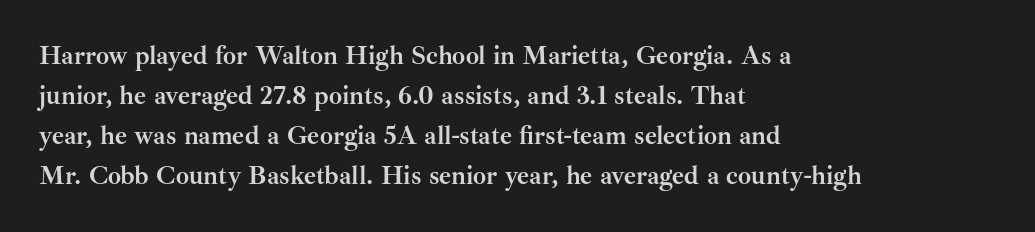
The letterforms sit shoulder to shoulder at normal distance. If you measured baseline to baseline, you'd find a middling distance. The specimen omits any rule beneath the text block's lines. These lines stack with their left ends in a neat column.
